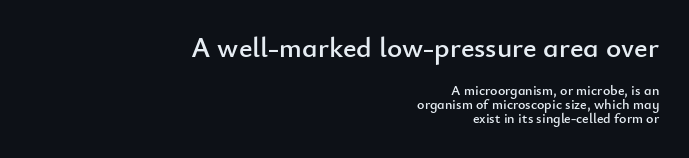
The image shows 29 px sans-serif type, upright; set right-aligned, tight line spacing (0.99x), normal letter spacing, not underlined; the first (top) block is 2.07x larger; low stroke contrast and a small x-height.
